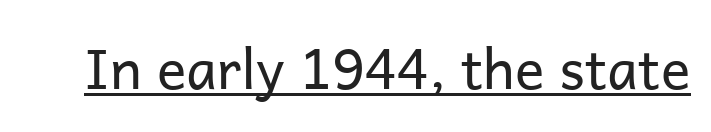
Q: Is the text bold? A: No.
Q: Is the text italic (slanted)? A: No, it is upright.
Q: Is the typeface a serif or a sans-serif typeface? A: Sans-serif.
Q: Is the text underlined? A: Yes.
Q: Is the spacing between letters normal or unusually wide? A: Normal.
Q: Width (condensed, normal, or wide)? A: Normal.
Q: Stroke contrast? A: Low.
Q: x-height? A: Medium.
Q: Monospaced? A: No.
